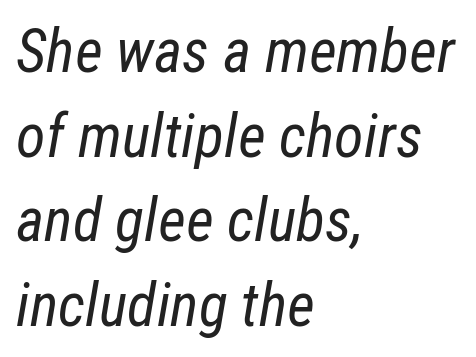
These glyphs show unthickened strokes, regular width or finer. All the whitespace from short lines collects on the right. Would a proofreader flag this as italicized? Yes. Successive baselines arrive at the customary interval.
